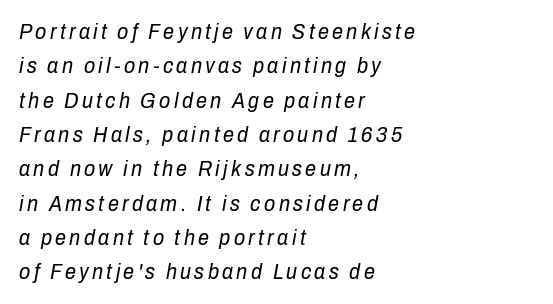
Is the type heavy? It reads as light-to-regular instead. The lines are quadded left. If you drew a line through each stem, it would be angled. Check the space under the baseline: it is left empty.
